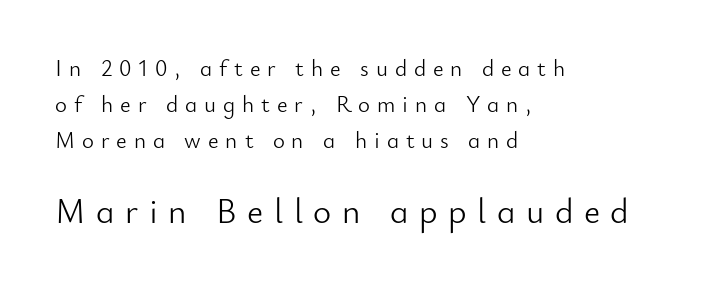
Note the varied advance widths — an 'i' is clearly narrower than an 'm'. Is this a sans? Yes — the strokes have no serifs. Ink coverage per letter is moderate at most. Casual observation: everything's shoved over to the left.
